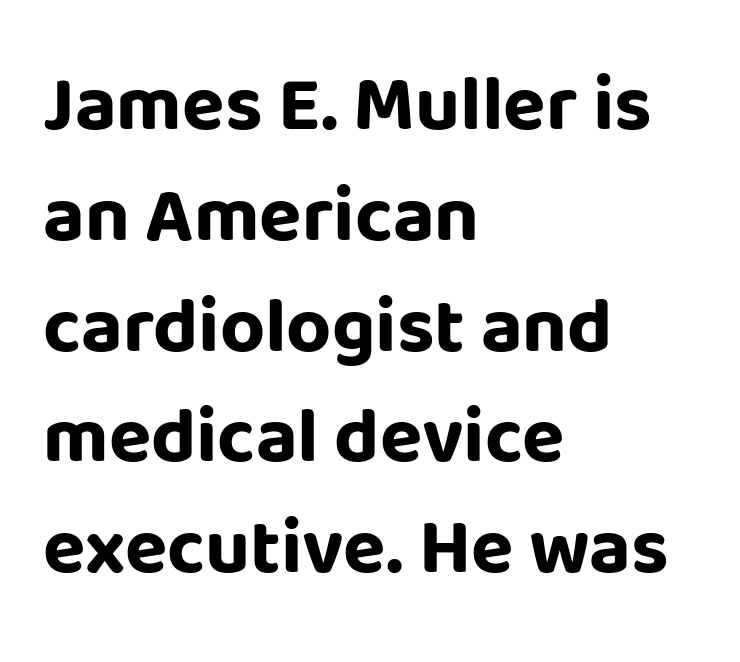
{"serif": "no", "italic": "no", "bold": "yes", "weight": "bold", "width": "normal", "stroke_contrast": "low", "x_height": "large", "monospaced": "no", "underline": "no", "align": "left", "line_spacing": "normal", "line_spacing_ratio": 1.42, "letter_spacing": "normal", "letter_spacing_em": 0.0, "glyph_px": 78}
